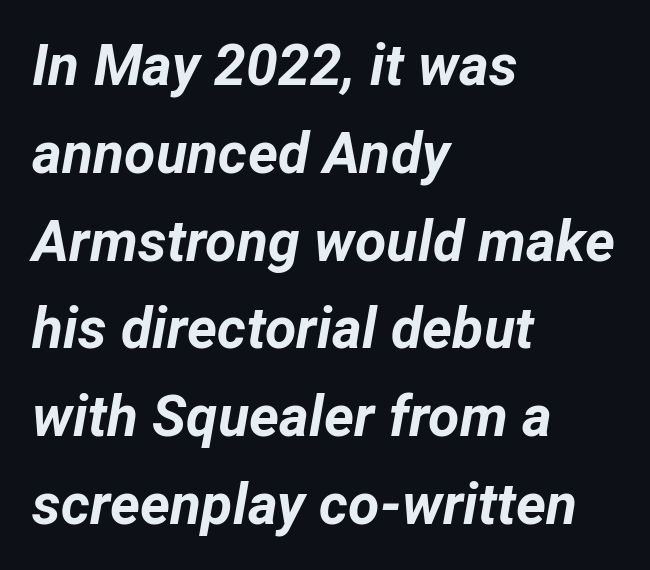
A typesetter would mark this as italic. The type is set solid horizontally, with unmodified tracking. Rows of type keep a routine distance in the vertical direction. You'd pick this weight for a headline — it's a proper bold. Teacher's note: observe the even left margin — that is flush-left alignment. Letters rest on an invisible, unmarked baseline.
